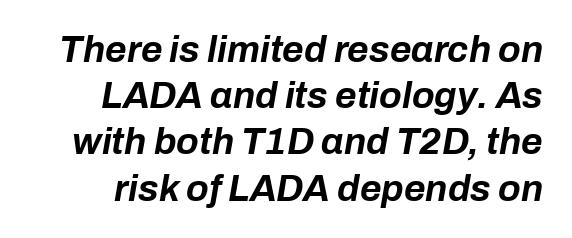
The designer left line spacing at the default. A typesetter would mark this as italic. These lines are rendered in a variable-pitch font. Descenders hang freely into open space. Chunky letters — that's bold for sure. Nothing unusual about the tracking: characters are spaced as the font intends.
